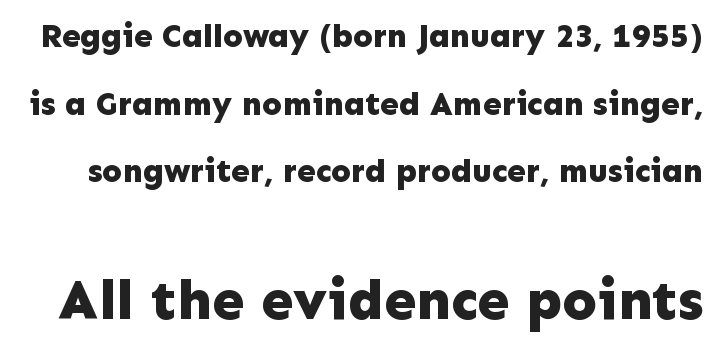
The image shows 57 px bold sans-serif type, upright; set loose line spacing (2.05x), normal letter spacing, not underlined; the second (bottom) block is 1.73x larger; low stroke contrast and a medium x-height.
